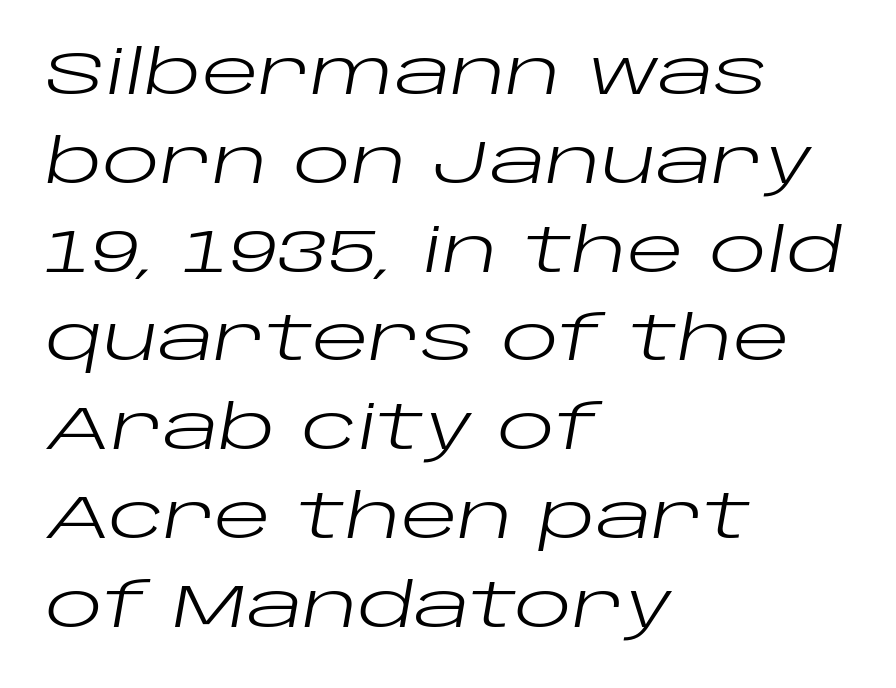
{"italic": "yes", "lean": "right", "slant_degrees": 10, "bold": "no", "weight": "regular", "width": "wide", "stroke_contrast": "low", "x_height": "large", "monospaced": "no", "underline": "no", "align": "left", "line_spacing": "normal", "line_spacing_ratio": 1.48, "letter_spacing": "normal", "letter_spacing_em": 0.0, "glyph_px": 60}
